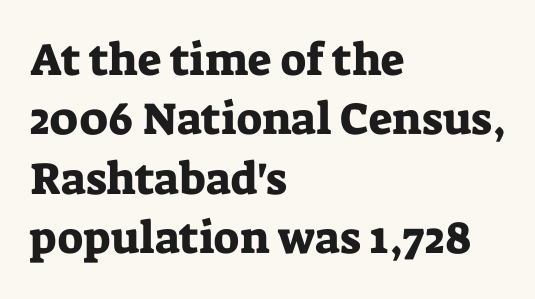
The image shows 45 px serif type, upright; set left-aligned, normal line spacing (1.32x), normal letter spacing, not underlined; low stroke contrast and a medium x-height.
